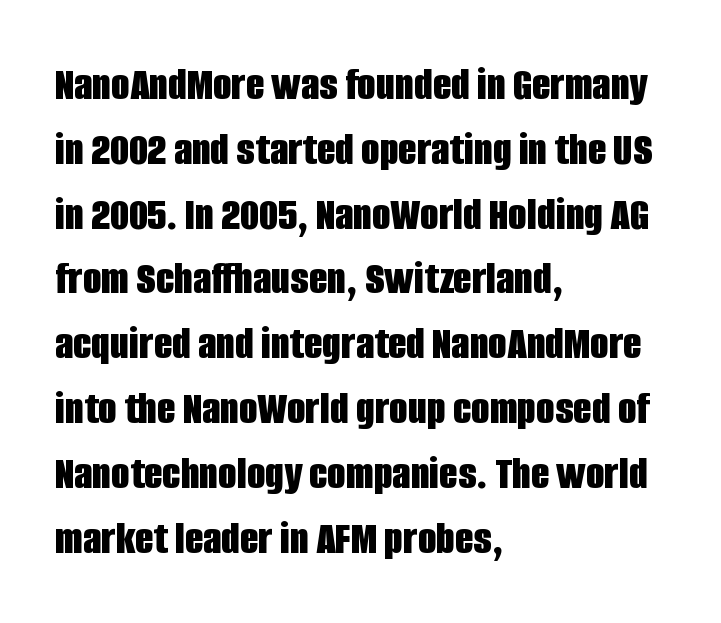
{"serif": "no", "italic": "no", "bold": "yes", "weight": "bold", "width": "condensed", "stroke_contrast": "low", "x_height": "large", "monospaced": "no", "underline": "no", "align": "left", "line_spacing": "normal", "line_spacing_ratio": 1.35, "letter_spacing": "normal", "letter_spacing_em": 0.0, "glyph_px": 48}
